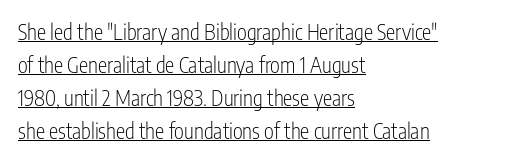
The image shows 21 px text type, upright; set left-aligned, normal line spacing (1.57x), normal letter spacing, underlined.
